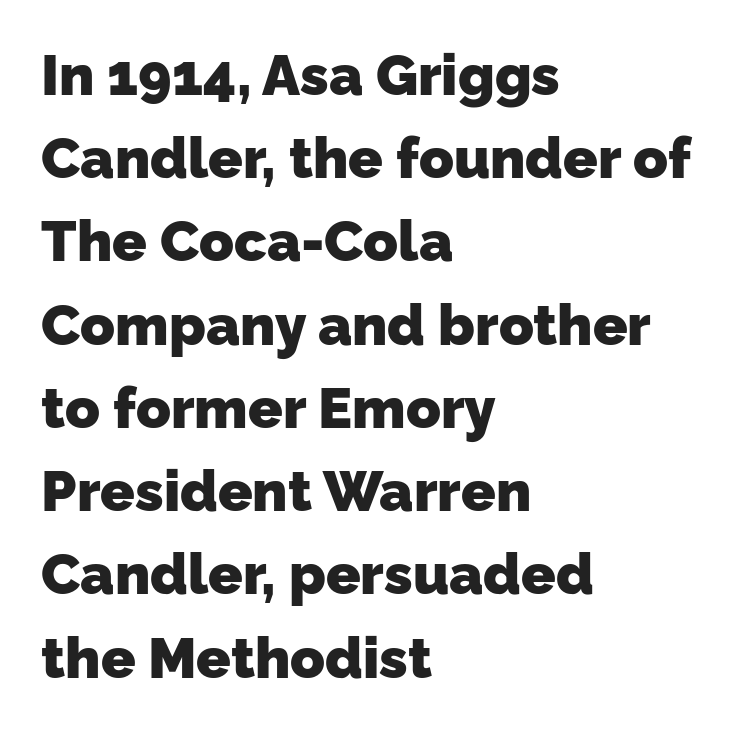
Notice how thick the strokes are: this is what a full bold looks like. Where is the straight margin? On the left. A typesetter would call this proportional, since set widths differ per character. Default kerning and tracking; the words read as compact shapes. The rendering uses a moderate line-height, typical for paragraphs.
